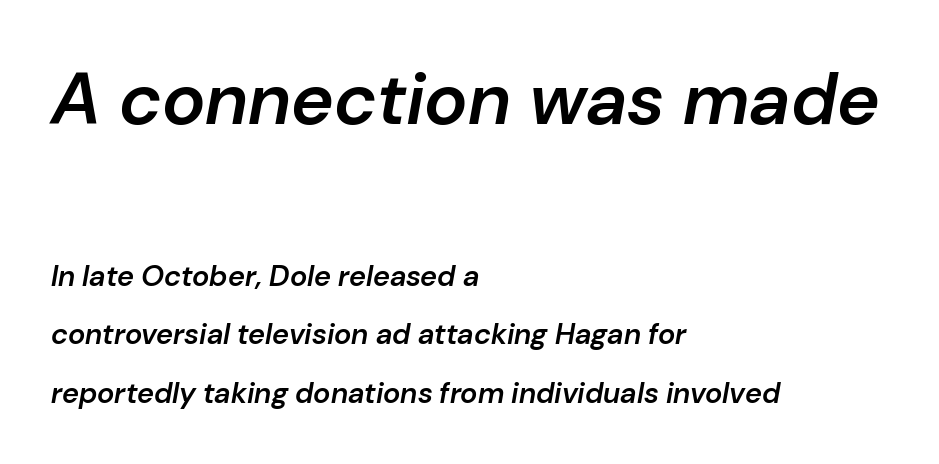
The image shows 73 px semibold type, italic (leaning right); set left-aligned, loose line spacing (2.02x), normal letter spacing, not underlined; the first (top) block is 2.52x larger; low stroke contrast and a medium x-height.
